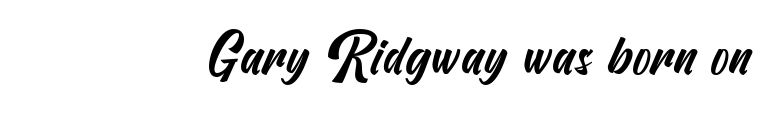
{"serif": "no", "width": "condensed", "stroke_contrast": "medium", "x_height": "small", "underline": "no", "align": "right", "letter_spacing": "normal", "letter_spacing_em": 0.0, "glyph_px": 55}
